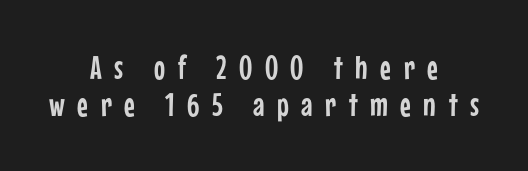
Q: Is the text italic (slanted)? A: No, it is upright.
Q: Is the typeface a serif or a sans-serif typeface? A: Sans-serif.
Q: Is the text underlined? A: No.
Q: How is the paragraph aligned? A: Centered.
Q: Is the spacing between letters normal or unusually wide? A: Unusually wide.
Q: Is the spacing between lines tight, normal or loose? A: Tight.
Q: Width (condensed, normal, or wide)? A: Condensed.
Q: Stroke contrast? A: Low.
Q: x-height? A: Medium.
Q: Monospaced? A: No.
